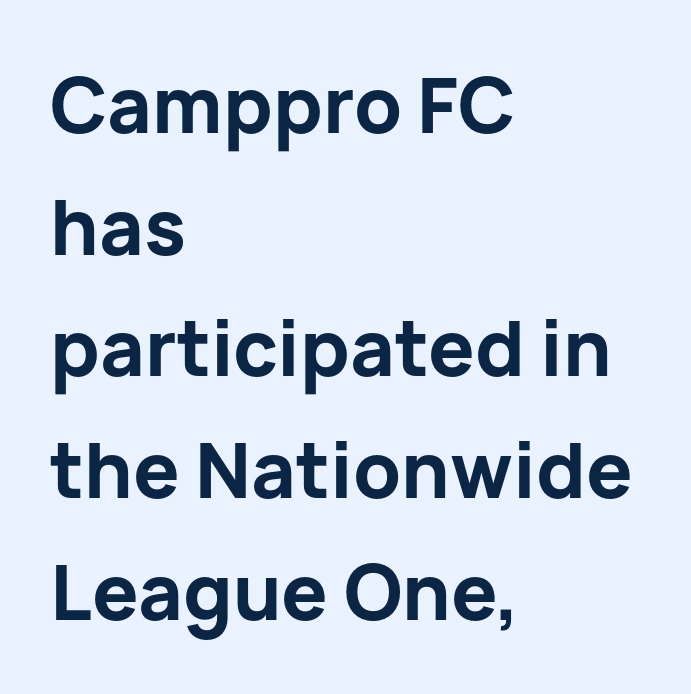
The image shows 77 px bold sans-serif type, upright; set left-aligned, normal line spacing (1.58x), normal letter spacing, not underlined; low stroke contrast and a medium x-height.
